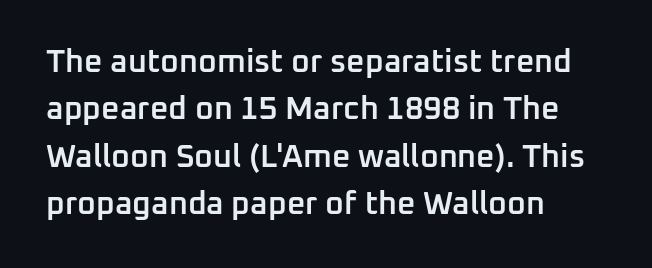
Think of a printed novel: that variable character pitch is what you see here. The space between consecutive lines is moderate. Moderately thickened strokes mark this as semibold type. The compositor pushed each line to the left boundary. Here the glyphs are tracked normally, forming tight word shapes.
